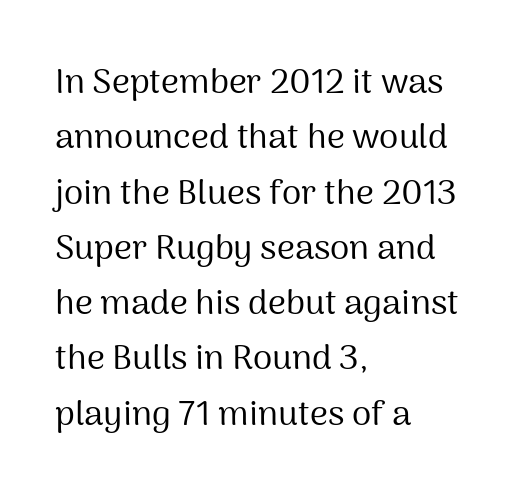
Lines of text with bare space underneath. Each word holds together tightly as a unit, with standard inter-letter gaps. Leftover space on each line is placed entirely after the last word. The space between consecutive lines is moderate. Regarding serifs, this sample does without them.
